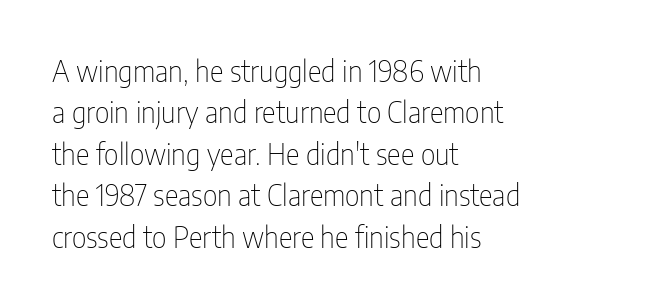
Q: Is the text bold? A: No.
Q: Is the text italic (slanted)? A: No, it is upright.
Q: Is the typeface a serif or a sans-serif typeface? A: Sans-serif.
Q: Is the text underlined? A: No.
Q: How is the paragraph aligned? A: Left-aligned.
Q: Is the spacing between letters normal or unusually wide? A: Normal.
Q: Is the spacing between lines tight, normal or loose? A: Normal.
Q: Width (condensed, normal, or wide)? A: Condensed.
Q: Stroke contrast? A: Low.
Q: x-height? A: Medium.
Q: Monospaced? A: No.
